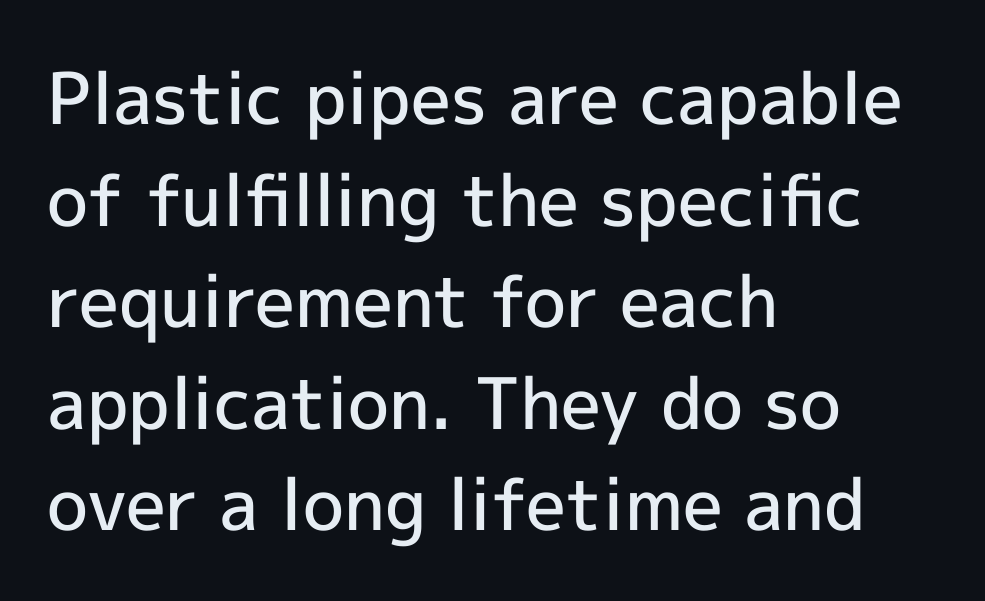
The image shows 71 px semibold sans-serif type, upright; set left-aligned, normal line spacing (1.43x), normal letter spacing, not underlined; a medium x-height.
